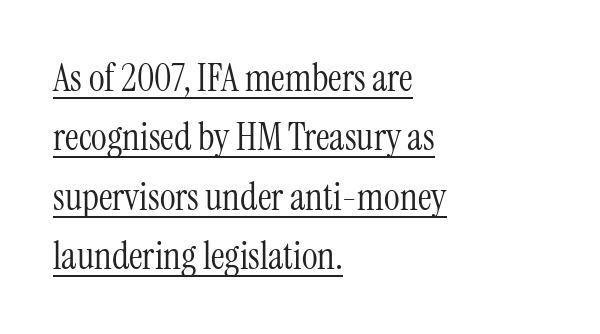
Q: Is the text bold? A: No.
Q: Is the text italic (slanted)? A: No, it is upright.
Q: Is the typeface a serif or a sans-serif typeface? A: Serif.
Q: Is the text underlined? A: Yes.
Q: How is the paragraph aligned? A: Left-aligned.
Q: Is the spacing between letters normal or unusually wide? A: Normal.
Q: Is the spacing between lines tight, normal or loose? A: Normal.
Q: Width (condensed, normal, or wide)? A: Condensed.
Q: Stroke contrast? A: Medium.
Q: x-height? A: Medium.
Q: Monospaced? A: No.
